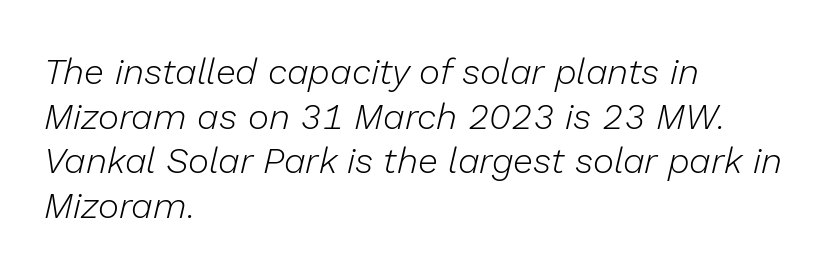
Q: Is the text bold? A: No.
Q: Is the text italic (slanted)? A: Yes, it leans right by about 13 degrees.
Q: Is the text underlined? A: No.
Q: How is the paragraph aligned? A: Left-aligned.
Q: Is the spacing between letters normal or unusually wide? A: Normal.
Q: Width (condensed, normal, or wide)? A: Normal.
Q: Stroke contrast? A: Low.
Q: x-height? A: Medium.
Q: Monospaced? A: No.
